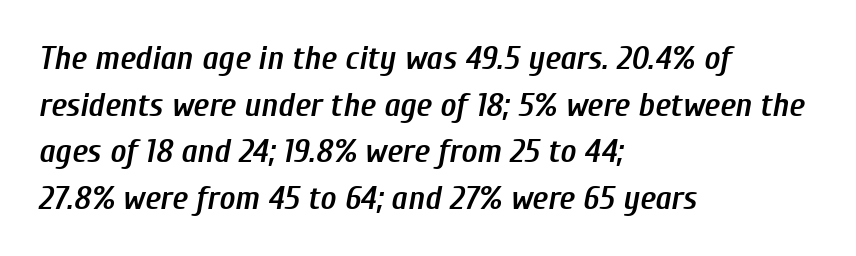
{"italic": "yes", "lean": "right", "slant_degrees": 10, "bold": "semi", "weight": "semibold", "width": "condensed", "stroke_contrast": "low", "x_height": "medium", "monospaced": "no", "underline": "no", "align": "left", "line_spacing": "normal", "line_spacing_ratio": 1.37, "letter_spacing": "normal", "letter_spacing_em": 0.0, "glyph_px": 34}
